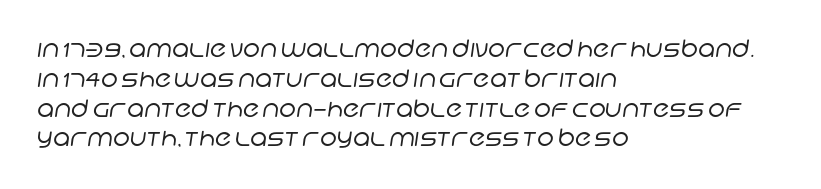
The image shows 24 px text type; set left-aligned, line spacing 1.24x, normal letter spacing, not underlined.
